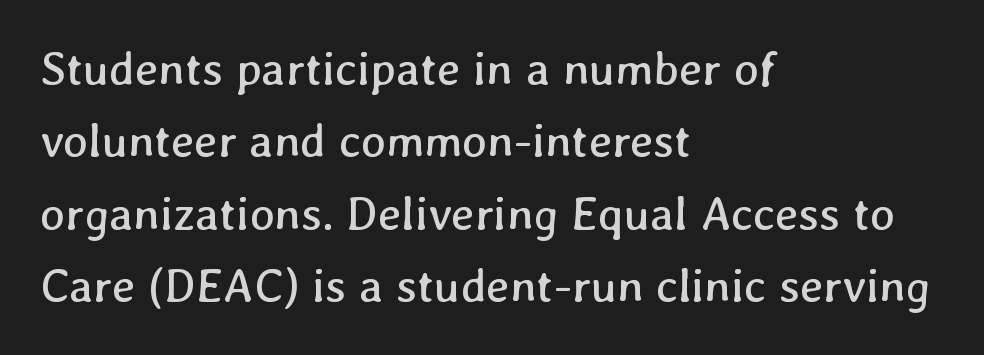
Q: Is the text bold? A: No.
Q: Is the text underlined? A: No.
Q: How is the paragraph aligned? A: Left-aligned.
Q: Is the spacing between letters normal or unusually wide? A: Normal.
Q: Is the spacing between lines tight, normal or loose? A: Normal.
Q: Width (condensed, normal, or wide)? A: Normal.
Q: Stroke contrast? A: Low.
Q: x-height? A: Medium.
Q: Monospaced? A: No.
